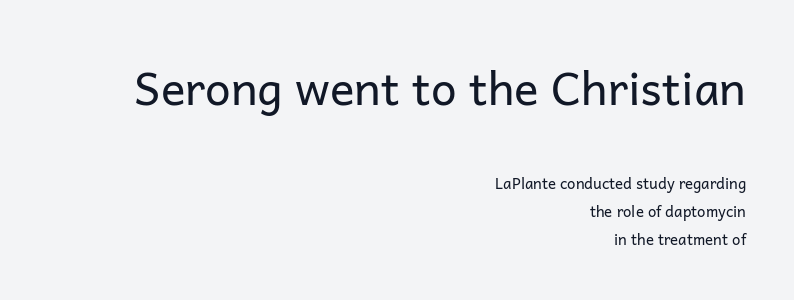
Q: Is the text bold? A: No.
Q: Is the text italic (slanted)? A: No, it is upright.
Q: Is the typeface a serif or a sans-serif typeface? A: Sans-serif.
Q: Is the text underlined? A: No.
Q: How is the paragraph aligned? A: Right-aligned.
Q: Is the spacing between letters normal or unusually wide? A: Normal.
Q: Which block of text is set in a larger size, the first (top) or the second (bottom)? A: The first (top) one.
Q: Width (condensed, normal, or wide)? A: Normal.
Q: Stroke contrast? A: Low.
Q: x-height? A: Medium.
Q: Monospaced? A: No.
